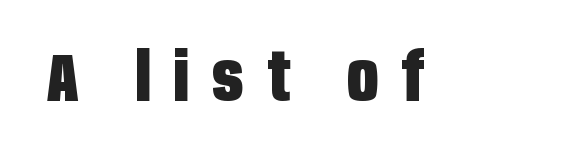
{"serif": "no", "italic": "no", "bold": "yes", "weight": "heavy", "width": "condensed", "stroke_contrast": "low", "x_height": "large", "monospaced": "no", "underline": "no", "letter_spacing": "wide", "letter_spacing_em": 0.35, "glyph_px": 67}
